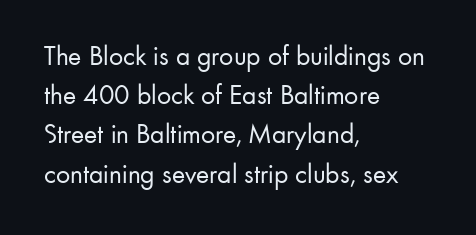
Q: Is the text bold? A: No.
Q: Is the text italic (slanted)? A: No, it is upright.
Q: Is the typeface a serif or a sans-serif typeface? A: Sans-serif.
Q: Is the text underlined? A: No.
Q: How is the paragraph aligned? A: Left-aligned.
Q: Is the spacing between letters normal or unusually wide? A: Normal.
Q: Is the spacing between lines tight, normal or loose? A: Normal.
Q: Width (condensed, normal, or wide)? A: Normal.
Q: Stroke contrast? A: Low.
Q: x-height? A: Small.
Q: Monospaced? A: No.
